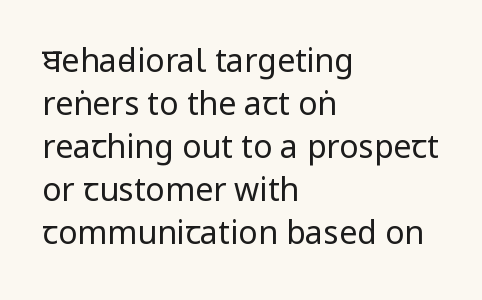
{"serif": "no", "italic": "no", "bold": "no", "weight": "regular", "width": "condensed", "stroke_contrast": "low", "x_height": "large", "monospaced": "no", "underline": "no", "align": "left", "line_spacing": "normal", "line_spacing_ratio": 1.34, "letter_spacing": "normal", "letter_spacing_em": 0.0, "glyph_px": 32}
